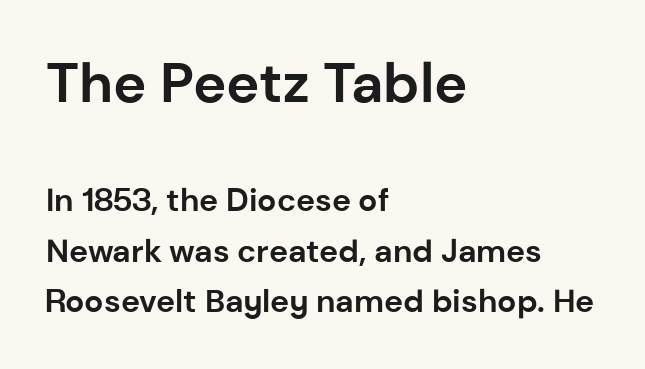
Q: Is the text bold? A: Yes.
Q: Is the text italic (slanted)? A: No, it is upright.
Q: Is the typeface a serif or a sans-serif typeface? A: Sans-serif.
Q: Is the text underlined? A: No.
Q: How is the paragraph aligned? A: Left-aligned.
Q: Is the spacing between letters normal or unusually wide? A: Normal.
Q: Is the spacing between lines tight, normal or loose? A: Normal.
Q: Which block of text is set in a larger size, the first (top) or the second (bottom)? A: The first (top) one.
Q: Width (condensed, normal, or wide)? A: Normal.
Q: Stroke contrast? A: Low.
Q: x-height? A: Medium.
Q: Monospaced? A: No.
